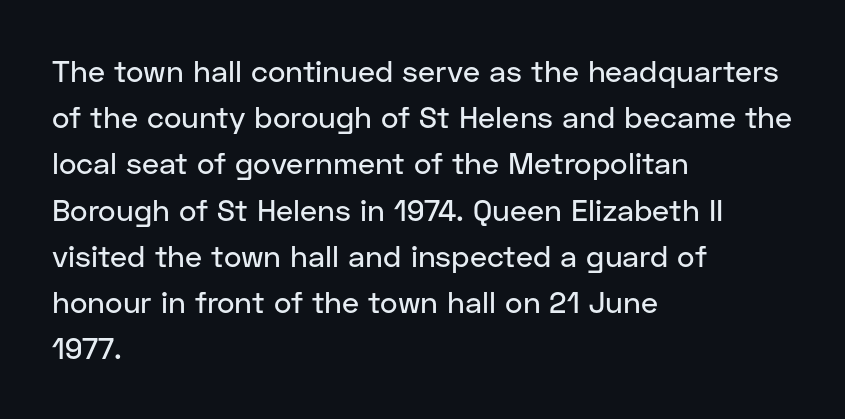
The image shows 30 px sans-serif type, upright; set left-aligned, normal line spacing (1.54x), normal letter spacing, not underlined; low stroke contrast and a medium x-height.
